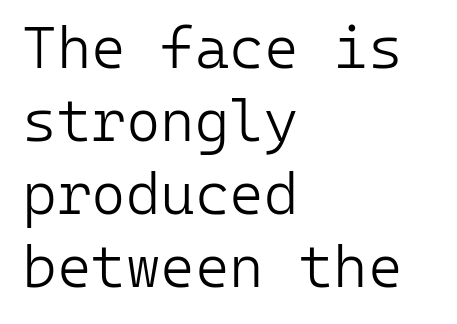
Q: Is the text bold? A: No.
Q: Is the text italic (slanted)? A: No, it is upright.
Q: Is the typeface a serif or a sans-serif typeface? A: Sans-serif.
Q: Is the text underlined? A: No.
Q: How is the paragraph aligned? A: Left-aligned.
Q: Is the spacing between letters normal or unusually wide? A: Normal.
Q: Width (condensed, normal, or wide)? A: Normal.
Q: Stroke contrast? A: Low.
Q: x-height? A: Medium.
Q: Monospaced? A: Yes.
